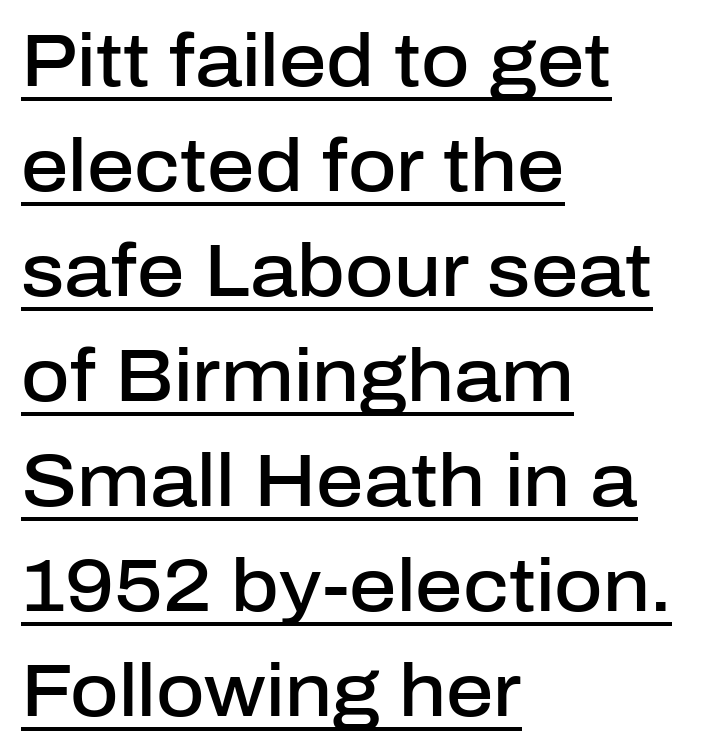
Notice how a bar underscores the lettering throughout. Note: no serifs on the glyphs. These lines were composed using upright roman letters. Where is the straight margin? On the left. What weight is shown? A semibold, between regular and bold. If you measured baseline to baseline, you'd find a middling distance.
